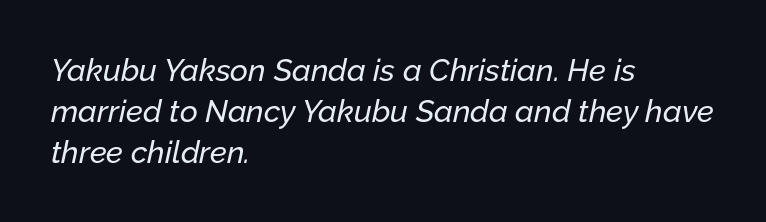
A student would call this left alignment; a typographer would say flush left, rag right. Honestly, there is no underline to notice here at all. How are the letters spaced? Ordinarily, with no added tracking. Is the type slanted? Yes — the strokes lean at a clear angle. Character widths vary here, with narrow letters taking less room than wide ones. Leading: standard.
